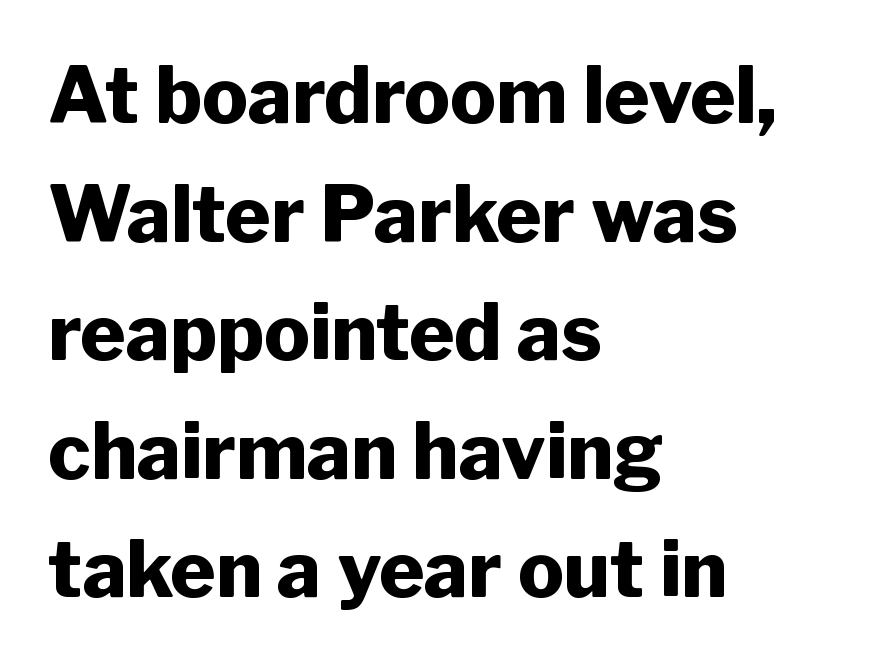
Q: Is the text bold? A: Yes.
Q: Is the text italic (slanted)? A: No, it is upright.
Q: Is the typeface a serif or a sans-serif typeface? A: Sans-serif.
Q: Is the text underlined? A: No.
Q: How is the paragraph aligned? A: Left-aligned.
Q: Is the spacing between letters normal or unusually wide? A: Normal.
Q: Is the spacing between lines tight, normal or loose? A: Normal.
Q: Width (condensed, normal, or wide)? A: Normal.
Q: Stroke contrast? A: Low.
Q: x-height? A: Medium.
Q: Monospaced? A: No.
